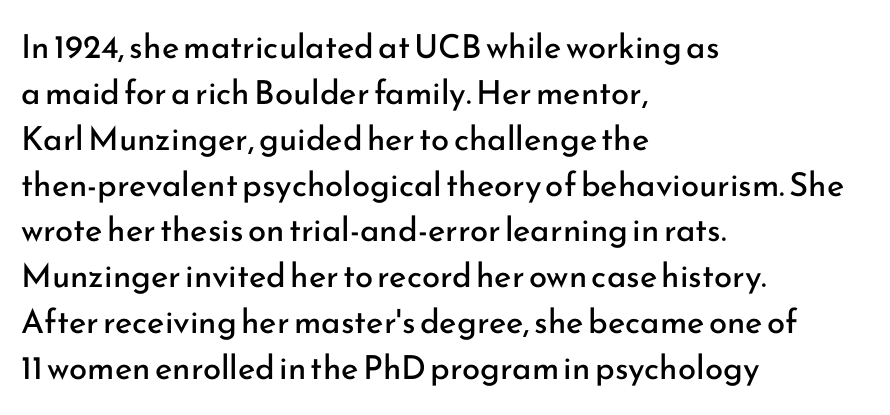
Compared with typical body copy, the letter spacing here is the same. Short and long lines alike share a common starting point at left. This sample has the flowing, uneven cadence of proportional lettering. Every character sits straight up, as roman type does. Is there much room between lines? A standard amount, neither cramped nor airy.
